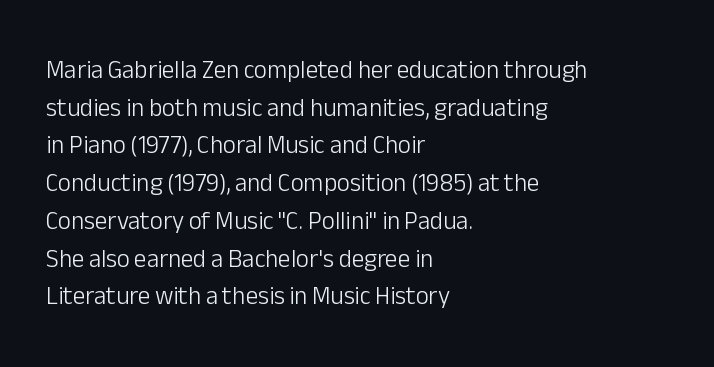
The image shows 25 px text type, upright; set left-aligned, normal line spacing (1.51x), normal letter spacing, not underlined.
